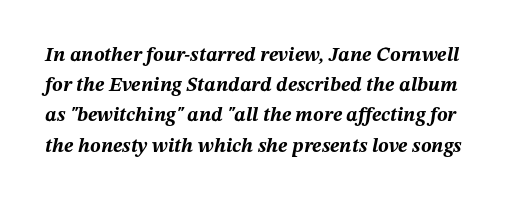
Q: Is the text bold? A: Yes.
Q: Is the text italic (slanted)? A: Yes, it leans right by about 12 degrees.
Q: Is the text underlined? A: No.
Q: Is the spacing between letters normal or unusually wide? A: Normal.
Q: Is the spacing between lines tight, normal or loose? A: Normal.
